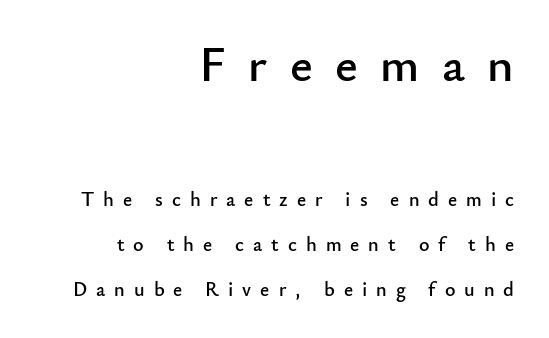
{"serif": "no", "italic": "no", "width": "normal", "stroke_contrast": "low", "x_height": "small", "monospaced": "no", "underline": "no", "align": "right", "line_spacing": "loose", "line_spacing_ratio": 2.25, "letter_spacing": "wide", "letter_spacing_em": 0.45, "larger_block": "first", "size_ratio": 2.5, "glyph_px": 50}
